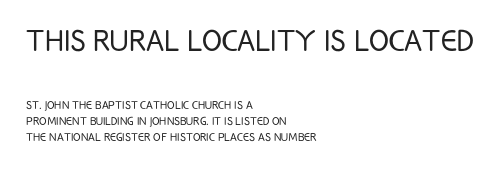
Q: Is the text bold? A: No.
Q: Is the text italic (slanted)? A: No, it is upright.
Q: Is the typeface a serif or a sans-serif typeface? A: Sans-serif.
Q: Is the text underlined? A: No.
Q: How is the paragraph aligned? A: Left-aligned.
Q: Is the spacing between letters normal or unusually wide? A: Normal.
Q: Which block of text is set in a larger size, the first (top) or the second (bottom)? A: The first (top) one.
Q: Width (condensed, normal, or wide)? A: Condensed.
Q: Stroke contrast? A: Low.
Q: x-height? A: Large.
Q: Monospaced? A: No.
